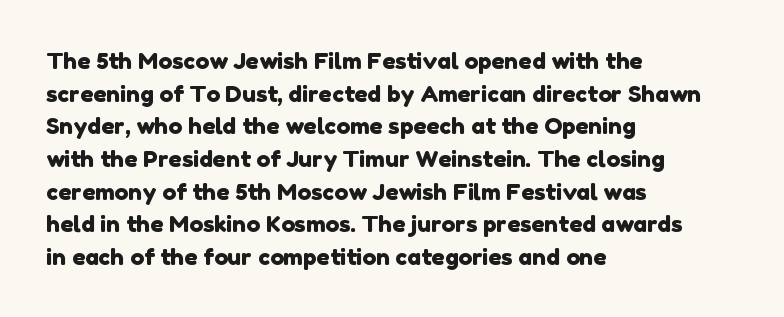
Is the block centered? No — it sits flush against the left margin. Check under the words: just untouched page. What's the leading like? Ordinary, nothing unusual. Inter-character spacing is left at the font's built-in metrics.
